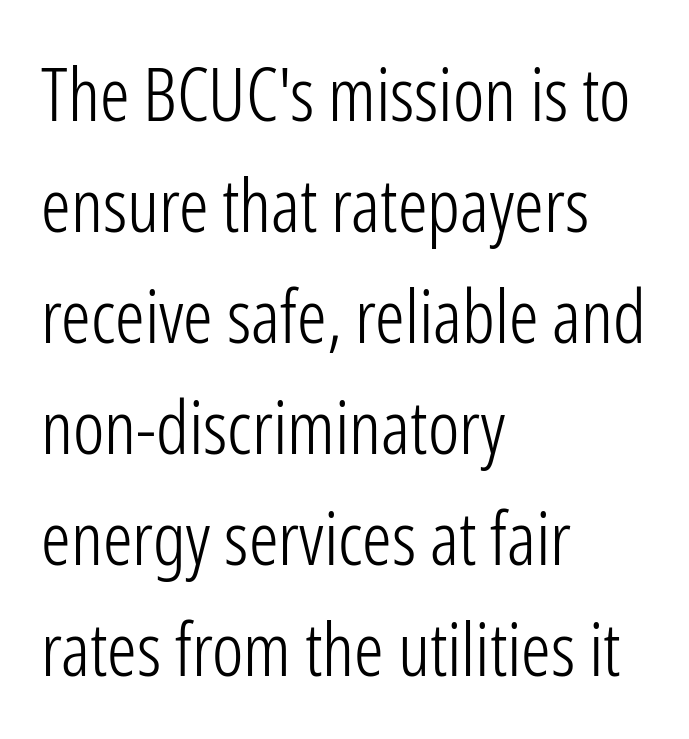
{"serif": "no", "italic": "no", "bold": "no", "weight": "light", "width": "condensed", "stroke_contrast": "low", "x_height": "medium", "monospaced": "no", "underline": "no", "align": "left", "line_spacing": "normal", "line_spacing_ratio": 1.5, "letter_spacing": "normal", "letter_spacing_em": 0.0, "glyph_px": 74}
